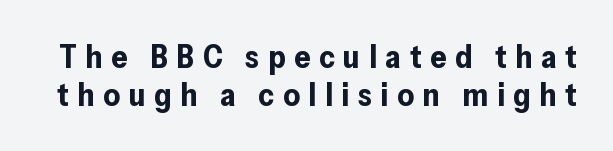
Just letters on the line, the space beneath them empty. Each letter keeps its own natural width here, so spacing adapts to shape. The letters are spread apart with noticeably loose tracking. Examine the stroke ends and you'll find no serifs. These words are printed bold, with thick strokes throughout.
